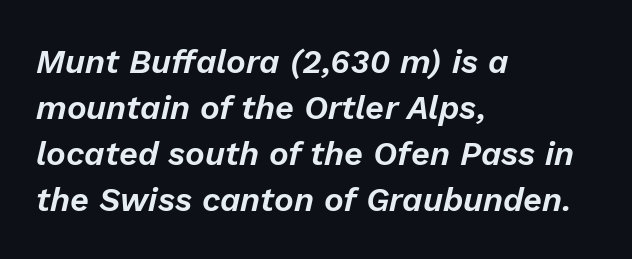
Teacher's note: observe the even left margin — that is flush-left alignment. Descenders are the only things crossing below the line. The designer left line spacing at the default. The face used here is proportionally spaced, like ordinary book or web type. Slant detected: the letters are inclined. No extra tracking has been applied to these lines.
